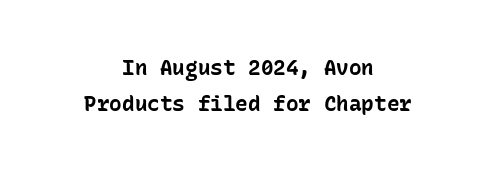
{"italic": "no", "bold": "yes", "underline": "no", "align": "center", "line_spacing_ratio": 1.73, "letter_spacing": "normal", "letter_spacing_em": 0.0, "glyph_px": 21}
